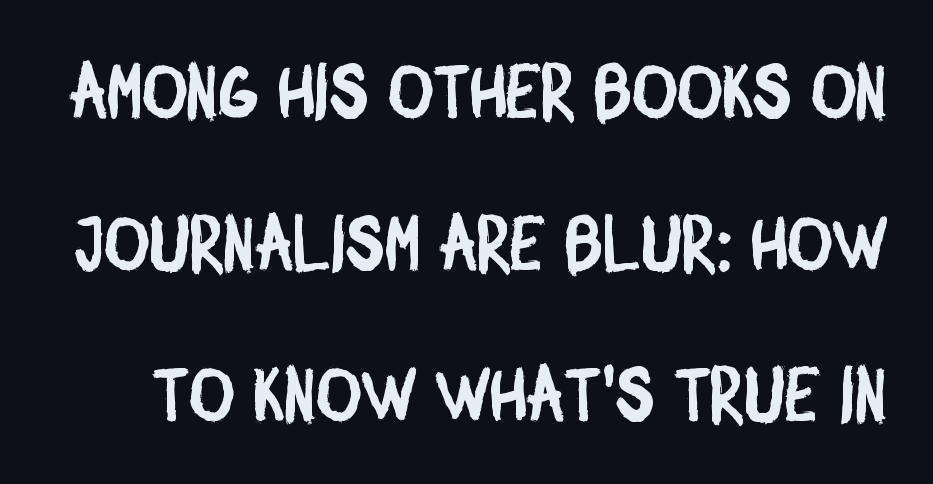
The face used here is rendered with its standard letterfit. Letters rest on an invisible, unmarked baseline. The face used here is proportionally spaced, like ordinary book or web type. The text was rendered using a sans face with plain stroke endings.
